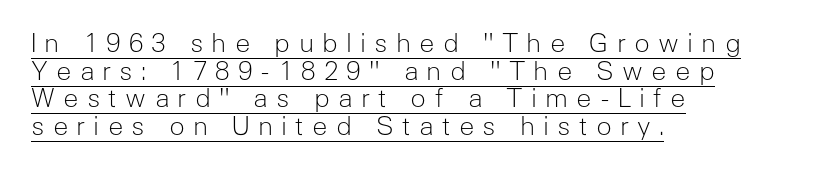
{"italic": "no", "bold": "no", "underline": "yes", "align": "left", "line_spacing": "tight", "line_spacing_ratio": 1.06, "letter_spacing": "wide", "letter_spacing_em": 0.31, "glyph_px": 26}
